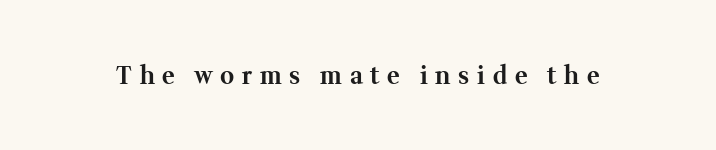
Q: Is the text bold? A: Yes.
Q: Is the text italic (slanted)? A: No, it is upright.
Q: Is the text underlined? A: No.
Q: Is the spacing between letters normal or unusually wide? A: Unusually wide.
